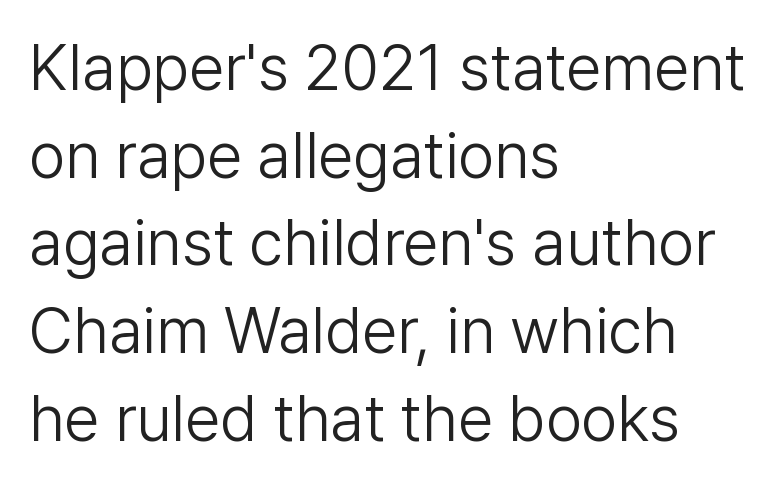
Just letters on the line, the space beneath them empty. Is this a fixed-width face? No — the glyphs have proportional, varying widths. The rendering anchors every line to the left-hand side. The block of text has a typical density, with ordinary space between rows. Students, note that the glyphs here touch the page at normal intervals. Compared with a typical body face, this is equally light or lighter still.
